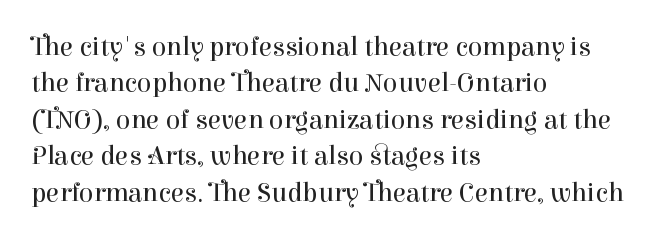
{"italic": "no", "bold": "no", "underline": "no", "align": "left", "line_spacing": "normal", "line_spacing_ratio": 1.35, "letter_spacing": "normal", "letter_spacing_em": 0.0, "glyph_px": 27}
